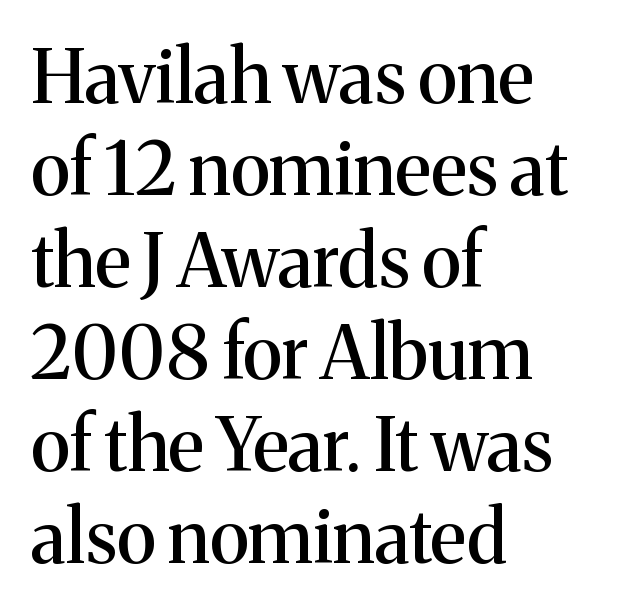
The image shows 73 px serif type, upright; set left-aligned, normal line spacing (1.26x), normal letter spacing, not underlined; medium stroke contrast and a medium x-height.
